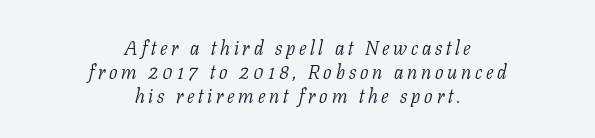
The image shows 20 px text type, italic (leaning right); set centered, line spacing 1.19x, not underlined.
